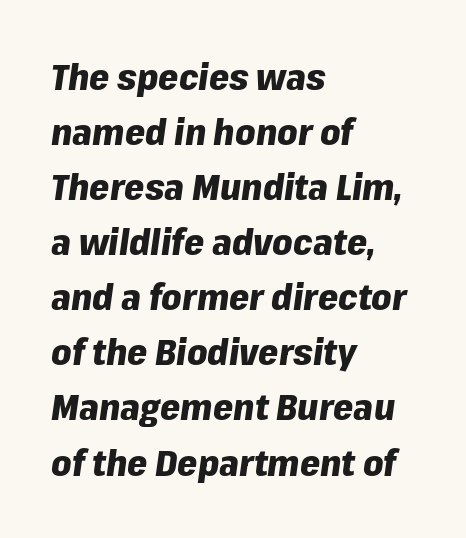
Underline: absent. Reading down the block, your eye returns to a fixed left position each line. Pretty heavy lettering here — definitely bold. An italicized treatment has been applied to the whole sample. Here the designer chose a conventional face with non-uniform glyph widths. Evenly set lines give the paragraph a standard silhouette.
